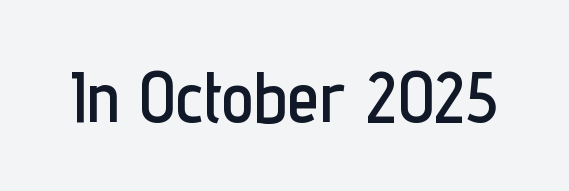
{"serif": "no", "italic": "no", "width": "condensed", "stroke_contrast": "low", "x_height": "medium", "monospaced": "no", "underline": "no", "letter_spacing": "normal", "letter_spacing_em": 0.0, "glyph_px": 72}
